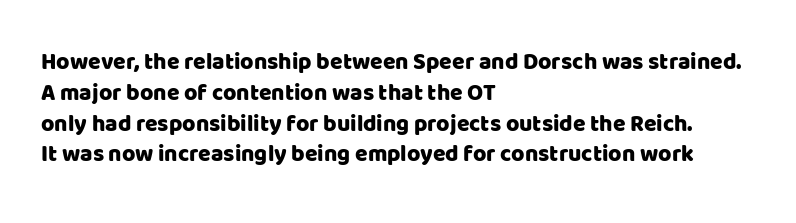
{"italic": "no", "underline": "no", "align": "left", "line_spacing": "normal", "line_spacing_ratio": 1.34, "letter_spacing": "normal", "letter_spacing_em": 0.0, "glyph_px": 23}
